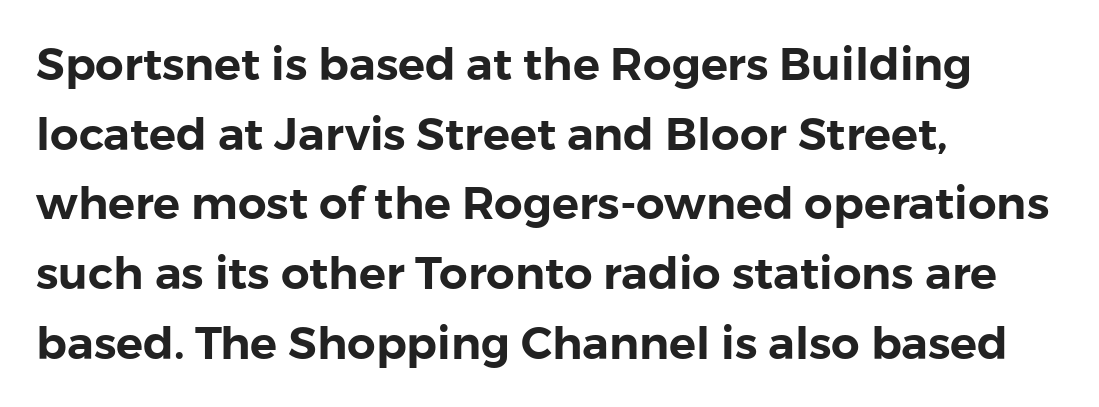
The image shows 45 px sans-serif type, upright; set left-aligned, normal line spacing (1.55x), normal letter spacing, not underlined; low stroke contrast and a medium x-height.
